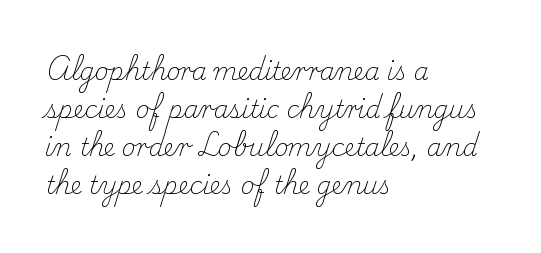
{"bold": "no", "underline": "no", "align": "left", "line_spacing": "normal", "line_spacing_ratio": 1.59, "letter_spacing": "normal", "letter_spacing_em": 0.0, "glyph_px": 24}
